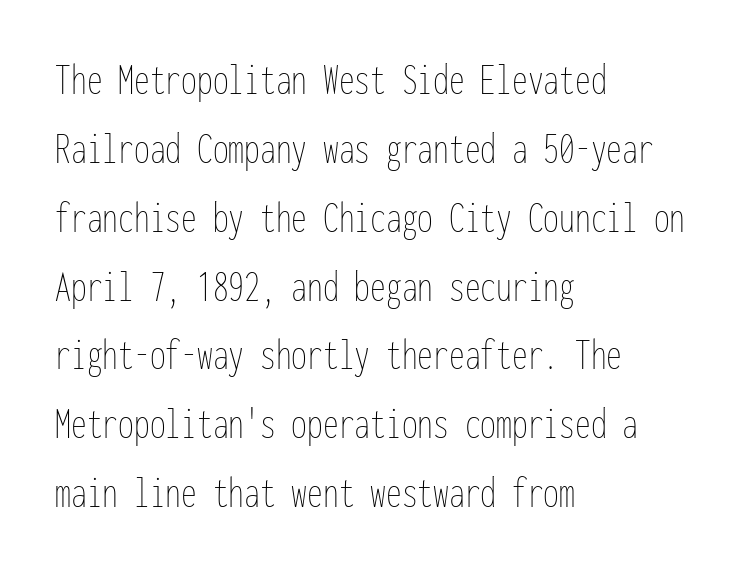
The image shows 45 px thin, condensed type, upright, monospaced; set left-aligned, normal line spacing (1.53x), normal letter spacing, not underlined; low stroke contrast and a medium x-height.
